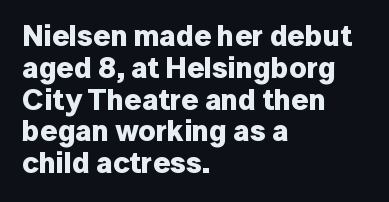
The image shows 30 px bold sans-serif type, upright; set left-aligned, tight line spacing (1.06x), normal letter spacing, not underlined; low stroke contrast and a medium x-height.
